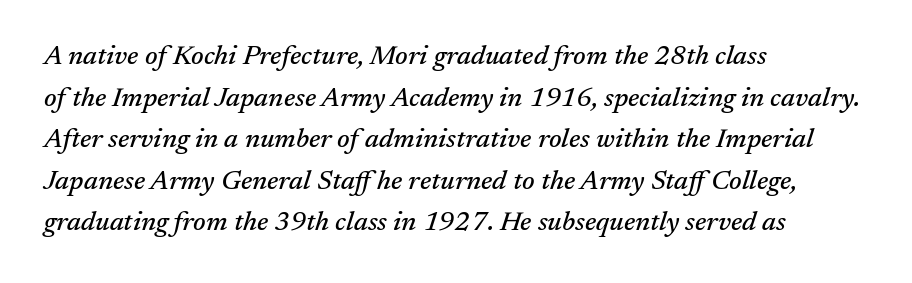
{"italic": "yes", "lean": "right", "slant_degrees": 17, "underline": "no", "align": "left", "line_spacing": "normal", "line_spacing_ratio": 1.54, "letter_spacing": "normal", "letter_spacing_em": 0.0, "glyph_px": 27}
